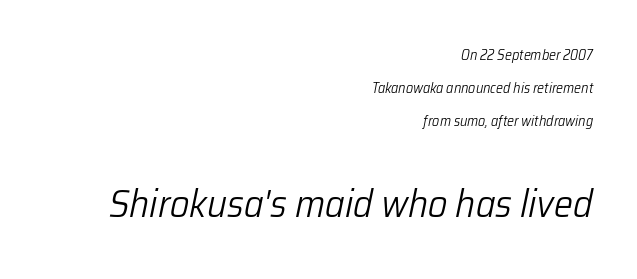
{"italic": "yes", "lean": "right", "slant_degrees": 12, "bold": "no", "weight": "light", "width": "normal", "stroke_contrast": "low", "x_height": "medium", "monospaced": "no", "underline": "no", "align": "right", "line_spacing": "loose", "line_spacing_ratio": 2.35, "letter_spacing": "normal", "letter_spacing_em": 0.0, "larger_block": "second", "size_ratio": 2.71, "glyph_px": 38}
